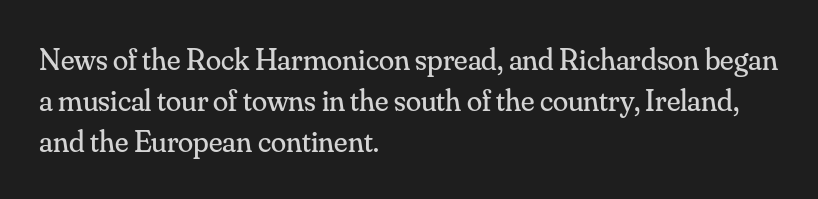
{"serif": "yes", "italic": "no", "bold": "no", "weight": "regular", "width": "normal", "stroke_contrast": "medium", "x_height": "small", "monospaced": "no", "underline": "no", "align": "left", "line_spacing": "normal", "line_spacing_ratio": 1.32, "letter_spacing": "normal", "letter_spacing_em": 0.0, "glyph_px": 31}
